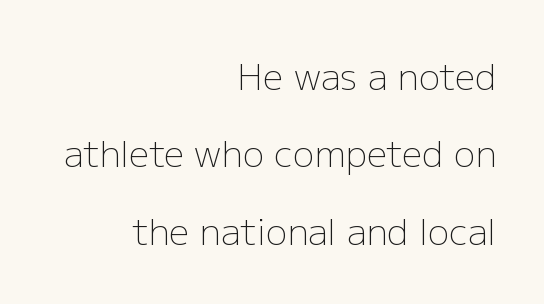
Horizontal alignment here is rightward, an uncommon choice for prose. Serif or sans? Sans — the stroke terminals are bare. Nope, not italic — everything's standing straight. Clear beneath every line of the passage. Vertical spacing — loose.
